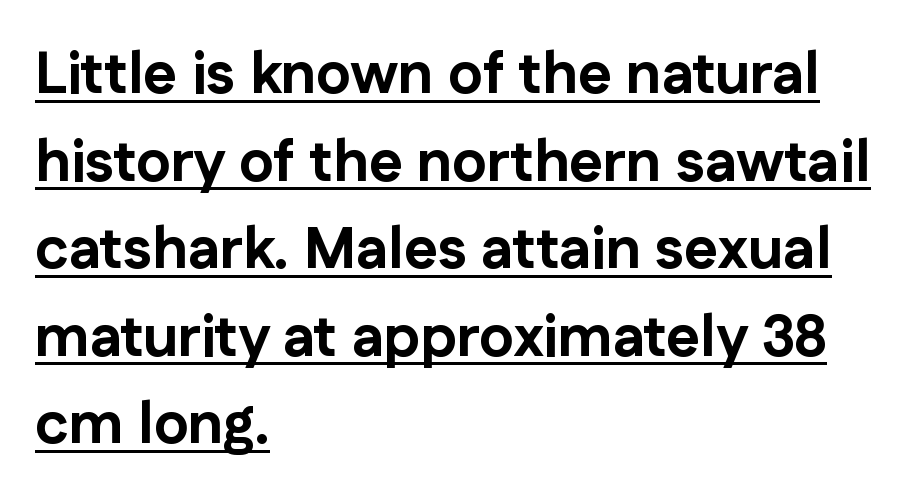
{"serif": "no", "italic": "no", "bold": "yes", "weight": "bold", "width": "normal", "stroke_contrast": "low", "x_height": "medium", "monospaced": "no", "underline": "yes", "align": "left", "line_spacing": "normal", "line_spacing_ratio": 1.51, "letter_spacing": "normal", "letter_spacing_em": 0.0, "glyph_px": 58}
